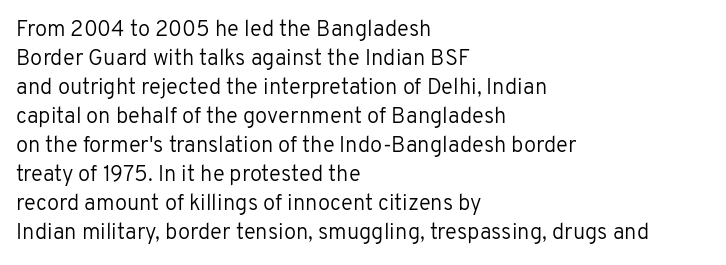
{"italic": "no", "bold": "no", "underline": "no", "align": "left", "line_spacing": "normal", "line_spacing_ratio": 1.32, "letter_spacing": "normal", "letter_spacing_em": 0.0, "glyph_px": 22}
